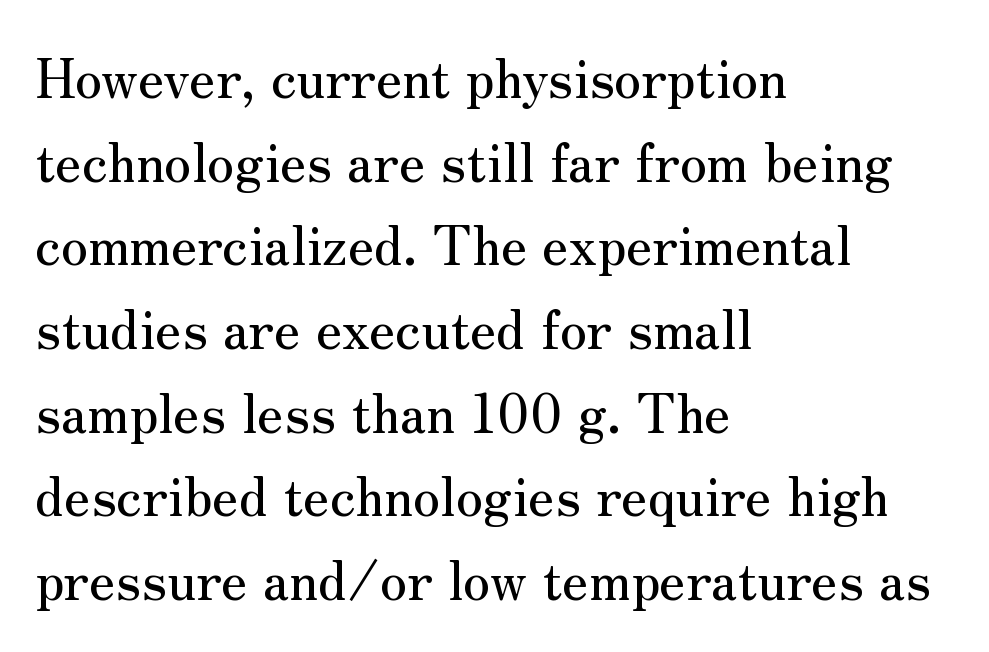
{"serif": "yes", "italic": "no", "width": "normal", "stroke_contrast": "medium", "x_height": "small", "monospaced": "no", "underline": "no", "align": "left", "line_spacing": "normal", "line_spacing_ratio": 1.55, "letter_spacing": "normal", "letter_spacing_em": 0.0, "glyph_px": 54}
